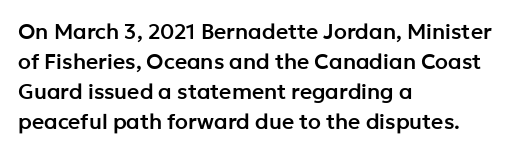
Q: Is the text italic (slanted)? A: No, it is upright.
Q: Is the text underlined? A: No.
Q: How is the paragraph aligned? A: Left-aligned.
Q: Is the spacing between letters normal or unusually wide? A: Normal.
Q: Is the spacing between lines tight, normal or loose? A: Normal.
